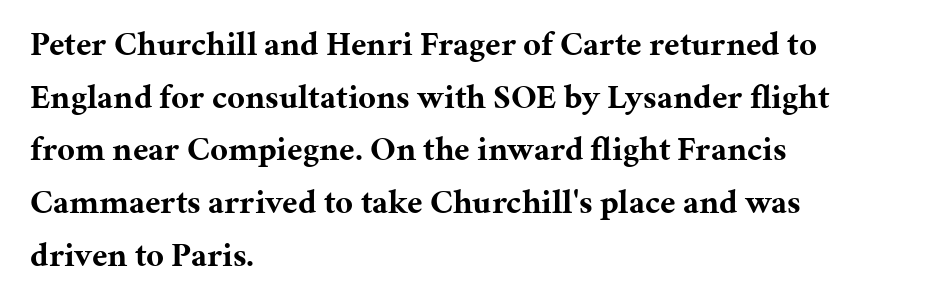
Clear beneath every line of the passage. Note the varied advance widths — an 'i' is clearly narrower than an 'm'. What stands out about the letter spacing? Nothing — it is the standard amount. Line starts are locked; line ends wander. The lettering stays uniformly vertical, giving the passage a roman look.
